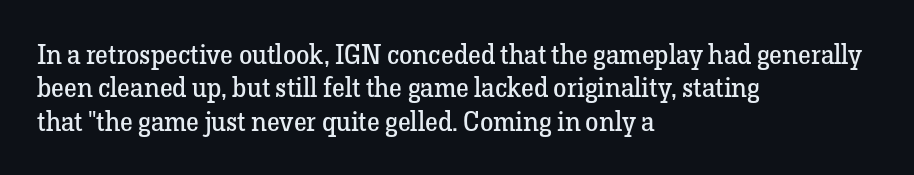
Q: Is the text bold? A: No.
Q: Is the text italic (slanted)? A: No, it is upright.
Q: Is the text underlined? A: No.
Q: How is the paragraph aligned? A: Left-aligned.
Q: Is the spacing between letters normal or unusually wide? A: Normal.
